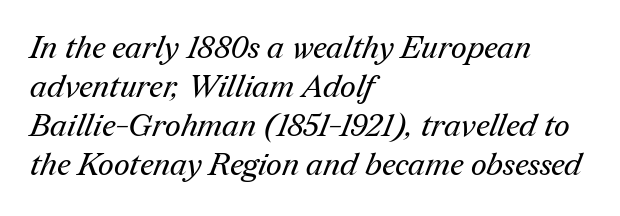
The image shows 31 px regular-weight serif type; set left-aligned, normal line spacing (1.26x), normal letter spacing, not underlined; medium stroke contrast and a medium x-height.
